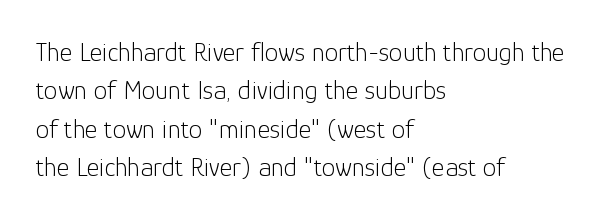
{"italic": "no", "bold": "no", "underline": "no", "align": "left", "line_spacing": "normal", "line_spacing_ratio": 1.42, "letter_spacing": "normal", "letter_spacing_em": 0.0, "glyph_px": 27}
